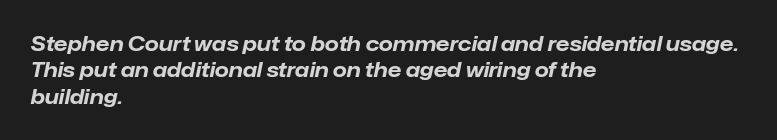
The string is rendered with underlining switched off. Typographic density is high because the face is bold. What's the leading like? Ordinary, nothing unusual. Tracking value appears to be zero — textbook default spacing. The text carries the slant typical of an italic or oblique font. The rag falls on the right side of this text block.
